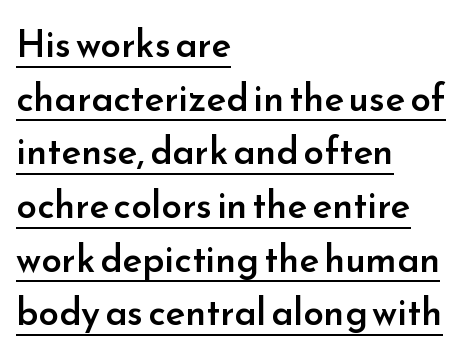
Baseline-to-baseline distance is the conventional proportion of letter height. The font family rendered here belongs to the sans-serif group. The passage shown is typed in a proportional face where columns would drift. A typographer would call this underscored text. Typeset ragged right — the left edge is the straight one. Stroke thickness is moderately raised; the sample reads as semibold.
